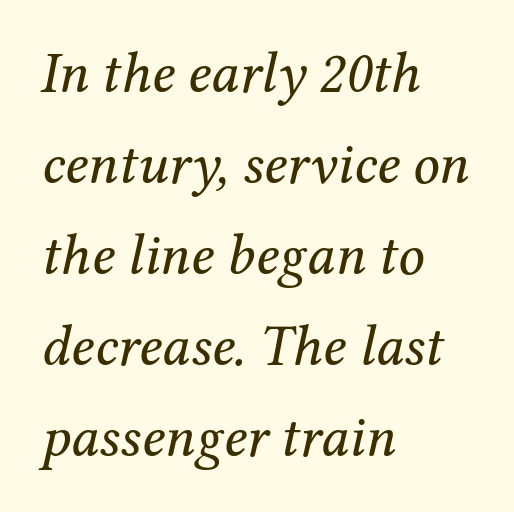
{"serif": "yes", "italic": "yes", "lean": "right", "slant_degrees": 12, "bold": "no", "weight": "regular", "width": "normal", "stroke_contrast": "medium", "x_height": "medium", "monospaced": "no", "underline": "no", "align": "left", "line_spacing": "normal", "line_spacing_ratio": 1.57, "letter_spacing": "normal", "letter_spacing_em": 0.0, "glyph_px": 58}
